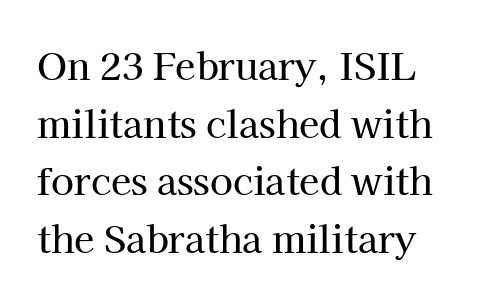
Q: Is the text italic (slanted)? A: No, it is upright.
Q: Is the typeface a serif or a sans-serif typeface? A: Serif.
Q: Is the text underlined? A: No.
Q: Is the spacing between letters normal or unusually wide? A: Normal.
Q: Is the spacing between lines tight, normal or loose? A: Normal.
Q: Width (condensed, normal, or wide)? A: Normal.
Q: Stroke contrast? A: High.
Q: x-height? A: Medium.
Q: Monospaced? A: No.
